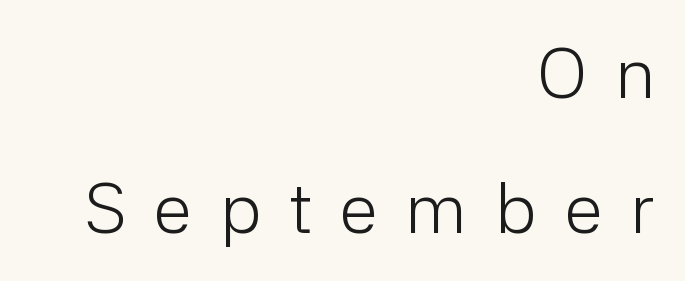
The image shows 71 px light sans-serif type, upright; set right-aligned, loose line spacing (1.9x), unusually wide letter spacing (+0.39 em), not underlined; low stroke contrast and a medium x-height.
